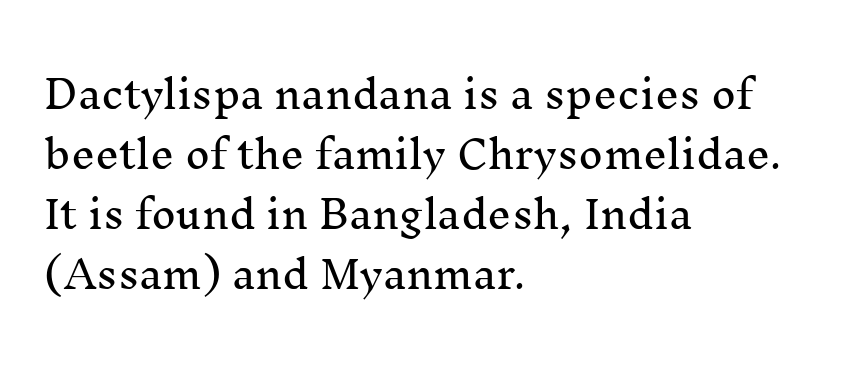
Q: Is the text italic (slanted)? A: No, it is upright.
Q: Is the typeface a serif or a sans-serif typeface? A: Serif.
Q: Is the text underlined? A: No.
Q: How is the paragraph aligned? A: Left-aligned.
Q: Is the spacing between letters normal or unusually wide? A: Normal.
Q: Is the spacing between lines tight, normal or loose? A: Normal.
Q: Width (condensed, normal, or wide)? A: Normal.
Q: Stroke contrast? A: Medium.
Q: x-height? A: Medium.
Q: Monospaced? A: No.
